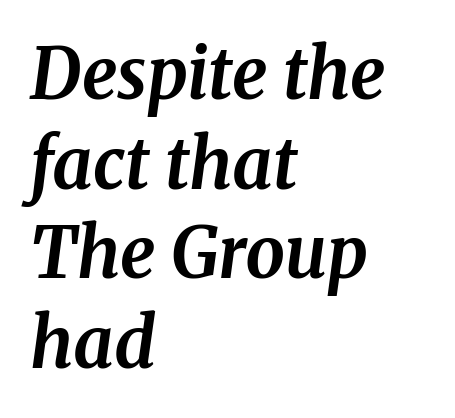
{"serif": "yes", "italic": "yes", "lean": "right", "slant_degrees": 8, "bold": "yes", "weight": "bold", "width": "normal", "stroke_contrast": "medium", "x_height": "medium", "monospaced": "no", "underline": "no", "align": "left", "line_spacing": "normal", "line_spacing_ratio": 1.28, "letter_spacing": "normal", "letter_spacing_em": 0.0, "glyph_px": 70}
